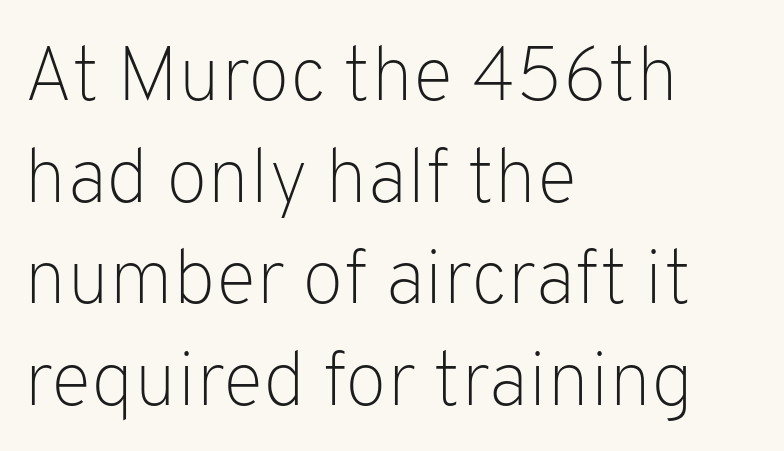
The letters advance in unequal steps, a hallmark of proportional type. The face used here is rendered with its standard letterfit. The passage is arranged the way most books set body copy — flush left. Think standard paragraph weight, or any step lighter than that.
